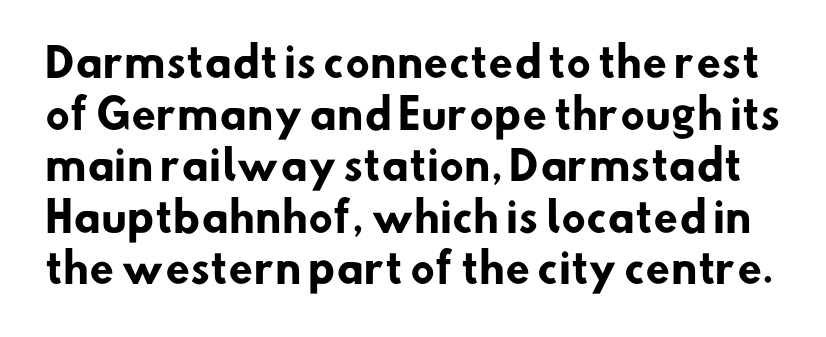
Q: Is the text bold? A: Yes.
Q: Is the typeface a serif or a sans-serif typeface? A: Sans-serif.
Q: Is the text underlined? A: No.
Q: Is the spacing between letters normal or unusually wide? A: Normal.
Q: Is the spacing between lines tight, normal or loose? A: Normal.
Q: Width (condensed, normal, or wide)? A: Normal.
Q: Stroke contrast? A: Low.
Q: x-height? A: Small.
Q: Monospaced? A: No.
